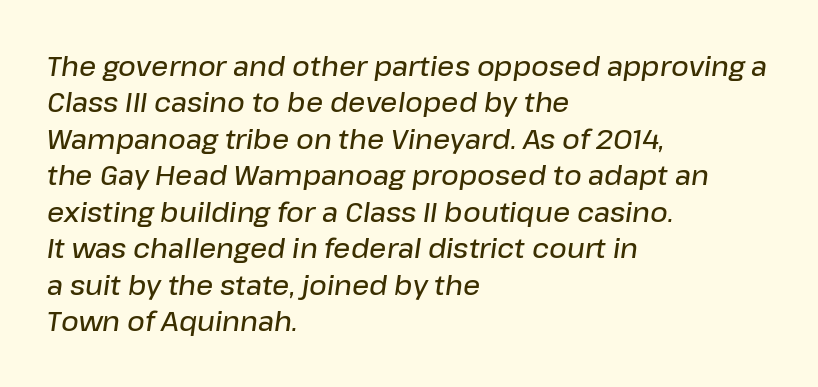
The image shows 27 px text type, italic (leaning right); set left-aligned, normal line spacing (1.35x), normal letter spacing, not underlined.
